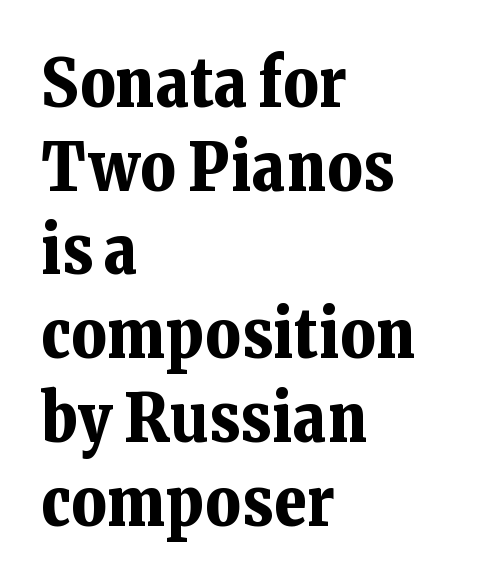
Heft: maximum for text — a bold. The letters advance in unequal steps, a hallmark of proportional type. Regular leading. Nope, not italic — everything's standing straight.
